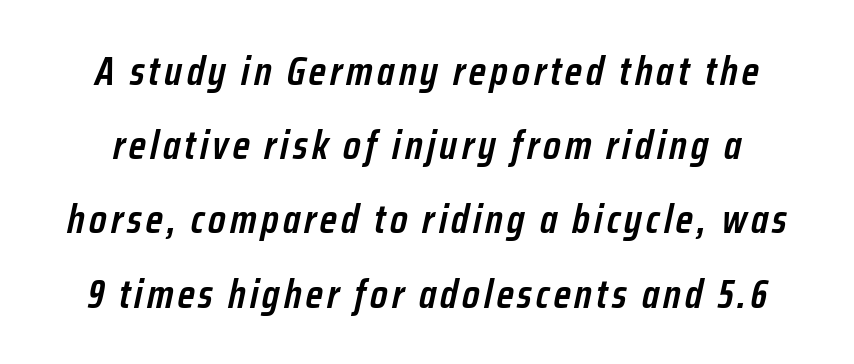
Q: Is the text bold? A: Semi-bold.
Q: Is the text italic (slanted)? A: Yes, it leans right by about 12 degrees.
Q: Is the text underlined? A: No.
Q: Width (condensed, normal, or wide)? A: Condensed.
Q: Stroke contrast? A: Low.
Q: x-height? A: Medium.
Q: Monospaced? A: No.
